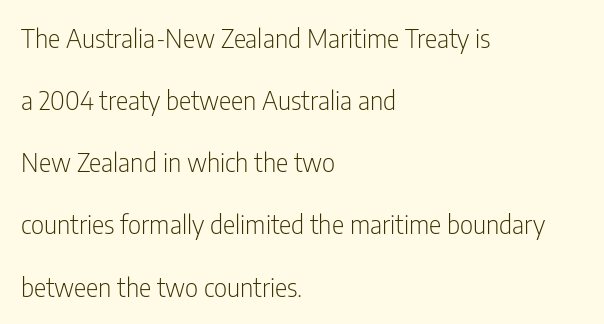
{"italic": "no", "bold": "no", "underline": "no", "align": "left", "line_spacing": "loose", "line_spacing_ratio": 2.39, "letter_spacing": "normal", "letter_spacing_em": 0.0, "glyph_px": 26}
